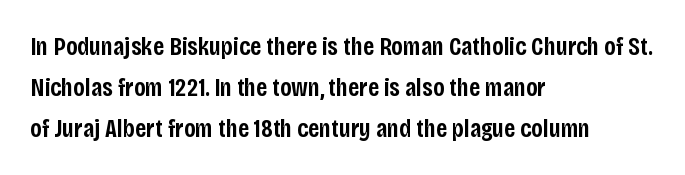
Caption: semibold face, moderately heavy strokes. Students, observe: this is what conventionally led text looks like. Quick note: not italic, upright. A bare baseline throughout the passage.
